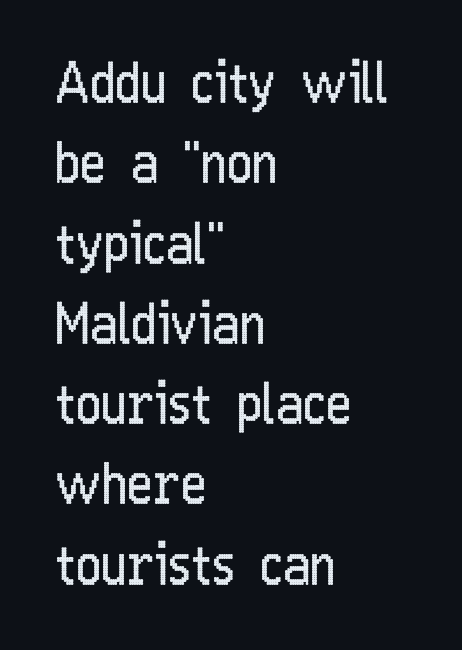
{"serif": "no", "italic": "no", "bold": "no", "weight": "regular", "width": "condensed", "stroke_contrast": "low", "x_height": "medium", "monospaced": "no", "underline": "no", "align": "left", "line_spacing": "normal", "line_spacing_ratio": 1.46, "letter_spacing": "normal", "letter_spacing_em": 0.0, "glyph_px": 55}
